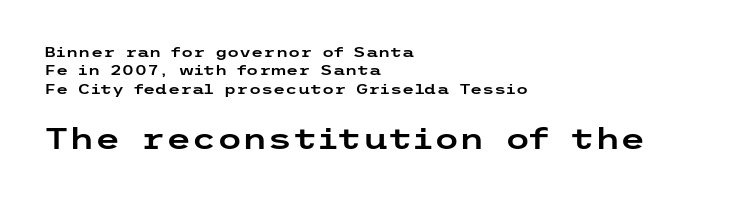
{"serif": "no", "italic": "no", "width": "wide", "stroke_contrast": "low", "x_height": "medium", "underline": "no", "align": "left", "line_spacing": "normal", "line_spacing_ratio": 1.31, "letter_spacing": "normal", "letter_spacing_em": 0.0, "larger_block": "second", "size_ratio": 2.07, "glyph_px": 29}
